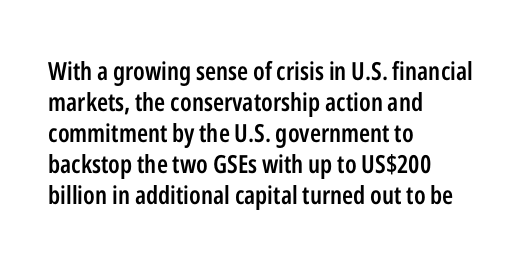
A classic flush-left, rag-right setting is used for this passage. The face used here is rendered with its standard letterfit. Decoration check: the copy has no underline. Caption: semibold face, moderately heavy strokes. Quick note: not italic, upright.
